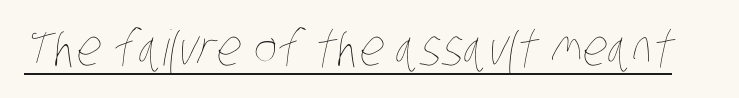
Q: Is the text bold? A: No.
Q: Is the text underlined? A: Yes.
Q: Is the spacing between letters normal or unusually wide? A: Normal.
Q: Width (condensed, normal, or wide)? A: Condensed.
Q: Stroke contrast? A: Low.
Q: x-height? A: Large.
Q: Monospaced? A: No.
